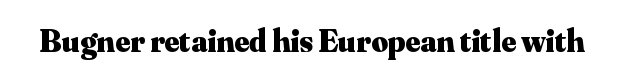
{"serif": "yes", "italic": "no", "bold": "yes", "weight": "heavy", "width": "normal", "stroke_contrast": "medium", "x_height": "small", "monospaced": "no", "underline": "no", "letter_spacing": "normal", "letter_spacing_em": 0.0, "glyph_px": 32}
